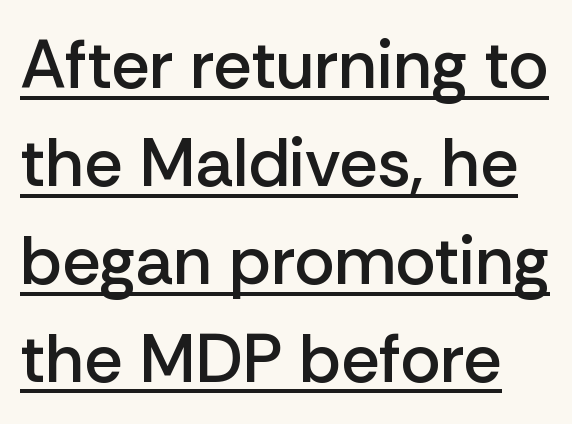
{"serif": "no", "italic": "no", "bold": "semi", "weight": "semibold", "width": "normal", "stroke_contrast": "low", "x_height": "medium", "monospaced": "no", "underline": "yes", "line_spacing": "normal", "line_spacing_ratio": 1.44, "letter_spacing": "normal", "letter_spacing_em": 0.0, "glyph_px": 68}
